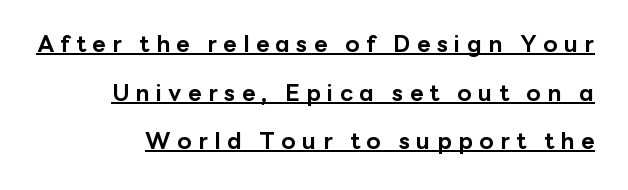
The image shows 23 px bold type, upright; set right-aligned, loose line spacing (2.11x), unusually wide letter spacing (+0.28 em), underlined.
